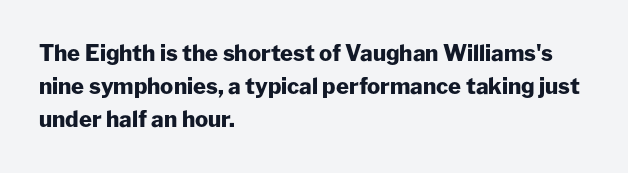
{"italic": "no", "bold": "yes", "underline": "no", "align": "left", "line_spacing": "normal", "line_spacing_ratio": 1.49, "letter_spacing": "normal", "letter_spacing_em": 0.0, "glyph_px": 22}
